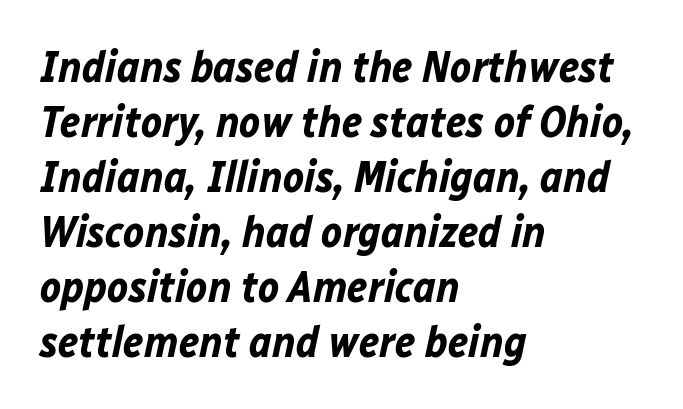
Is the block centered? No — it sits flush against the left margin. Underline: absent. Look at the tracking — it's just the regular setting, nothing added. Normally led — the rows are evenly, conventionally spaced. The sample has been set heavy, in full bold. These lines are rendered in a variable-pitch font.
